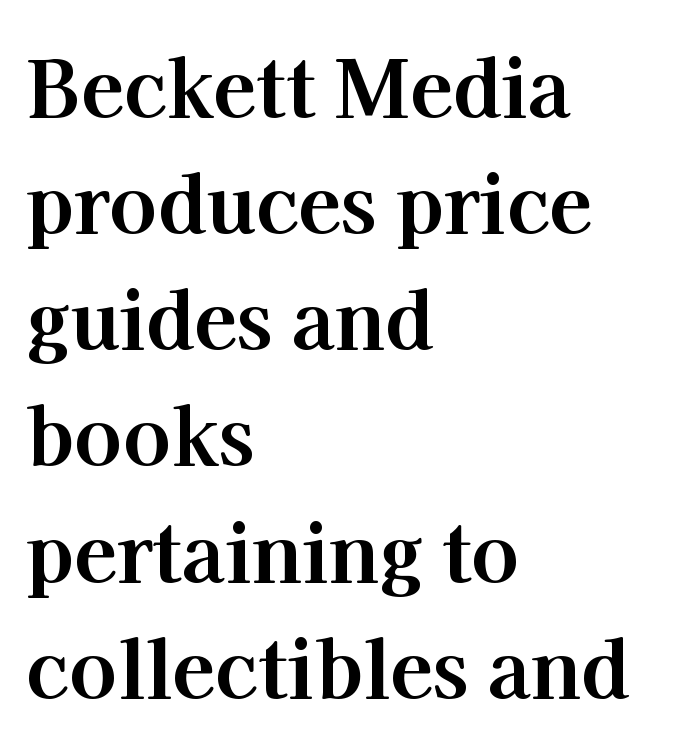
The image shows 79 px bold serif type, upright; set left-aligned, normal line spacing (1.47x), normal letter spacing, not underlined; high stroke contrast and a medium x-height.
